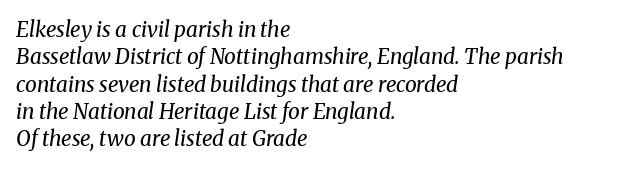
{"italic": "yes", "lean": "right", "slant_degrees": 8, "bold": "no", "underline": "no", "align": "left", "line_spacing": "normal", "line_spacing_ratio": 1.3, "letter_spacing": "normal", "letter_spacing_em": 0.0, "glyph_px": 21}
